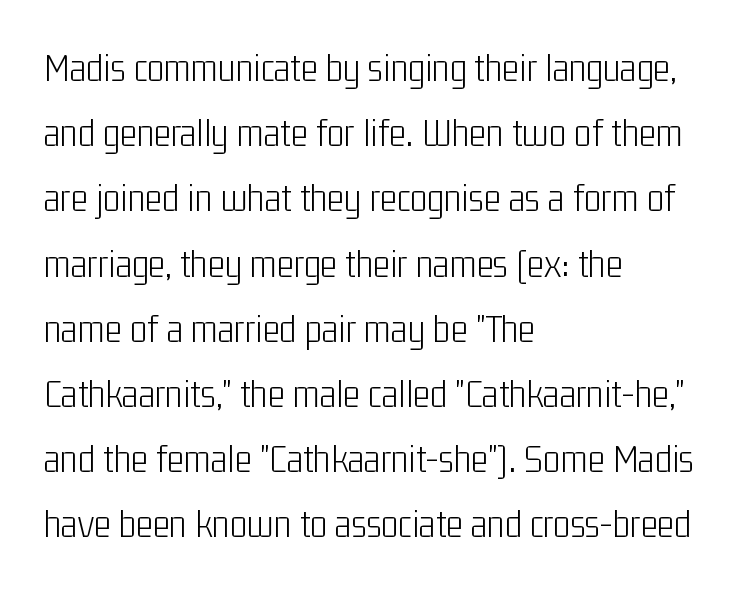
The image shows 41 px light, condensed sans-serif type, upright; set left-aligned, normal line spacing (1.59x), normal letter spacing, not underlined; low stroke contrast and a medium x-height.
